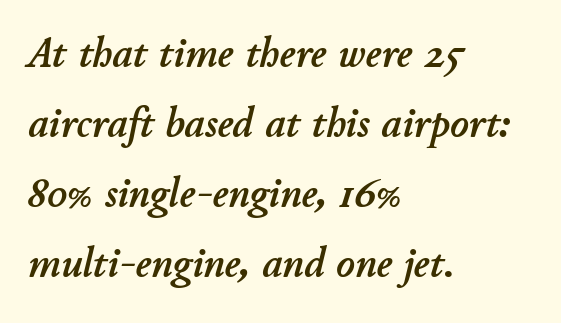
The image shows 44 px text type, italic (leaning right); set left-aligned, normal line spacing (1.59x), normal letter spacing, not underlined; low stroke contrast and a small x-height.
